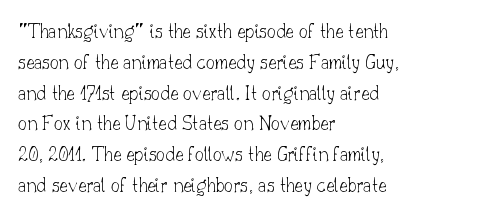
The image shows 22 px text type, upright; set left-aligned, normal line spacing (1.4x), normal letter spacing, not underlined.
